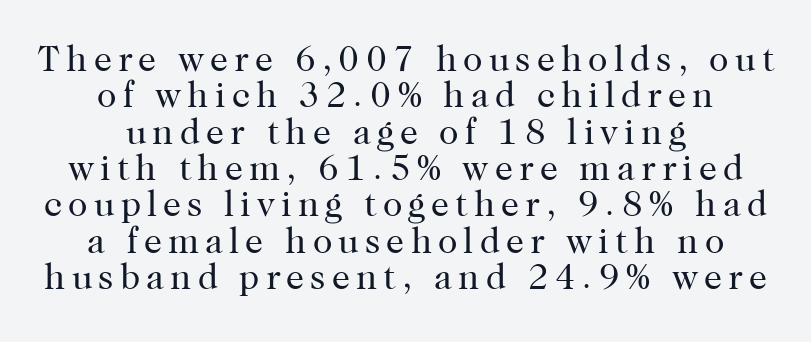
The image shows 36 px regular-weight serif type, upright; set centered, tight line spacing (1.01x), not underlined; high stroke contrast and a medium x-height.
